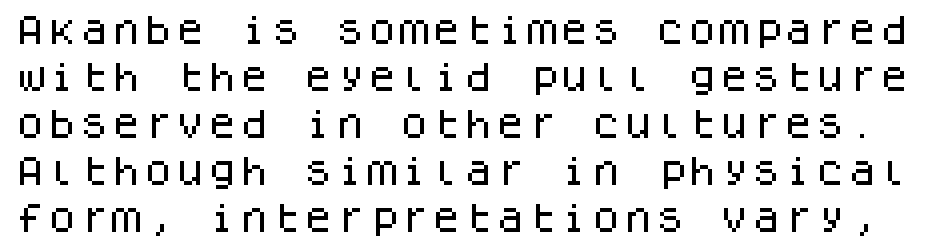
{"serif": "no", "italic": "no", "width": "normal", "stroke_contrast": "low", "x_height": "large", "monospaced": "yes", "underline": "no", "line_spacing": "normal", "line_spacing_ratio": 1.47, "letter_spacing": "normal", "letter_spacing_em": 0.0, "glyph_px": 32}
